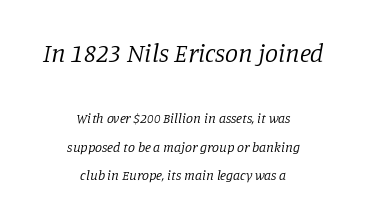
Caption: face not bold, strokes unweighted. Nothing unusual about the tracking: characters are spaced as the font intends. This sample trades compactness for vertical openness between lines. Posture: slanted. The area under the type is left untouched. The face used here appears at its bigger size in the upper chunk.
